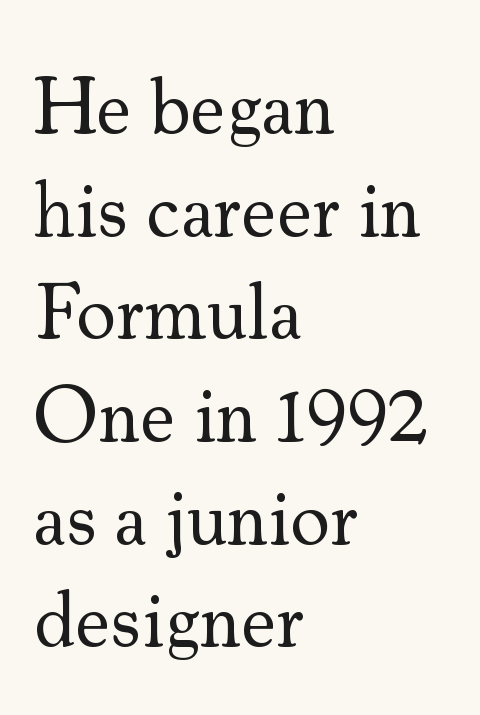
{"serif": "yes", "italic": "no", "bold": "no", "weight": "regular", "width": "normal", "stroke_contrast": "medium", "x_height": "small", "monospaced": "no", "underline": "no", "align": "left", "line_spacing": "normal", "line_spacing_ratio": 1.3, "letter_spacing": "normal", "letter_spacing_em": 0.0, "glyph_px": 79}
